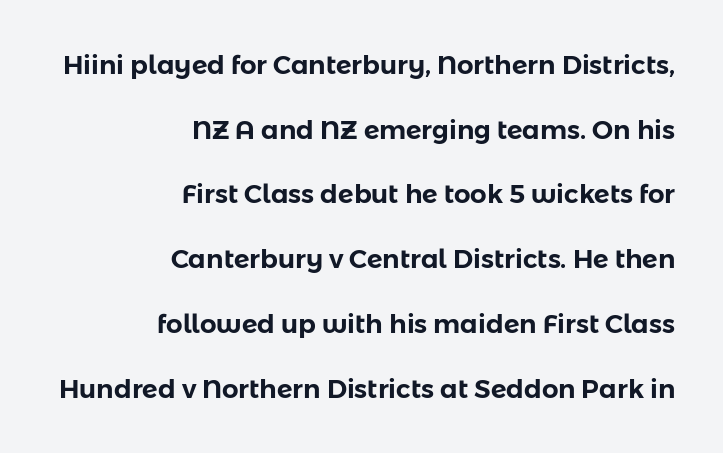
{"italic": "no", "underline": "no", "align": "right", "line_spacing": "loose", "line_spacing_ratio": 2.49, "letter_spacing": "normal", "letter_spacing_em": 0.0, "glyph_px": 26}
